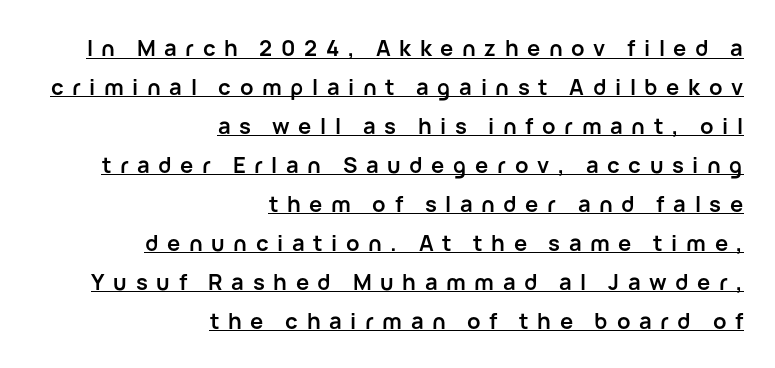
Q: Is the text bold? A: Yes.
Q: Is the text italic (slanted)? A: No, it is upright.
Q: Is the text underlined? A: Yes.
Q: How is the paragraph aligned? A: Right-aligned.
Q: Is the spacing between letters normal or unusually wide? A: Unusually wide.
